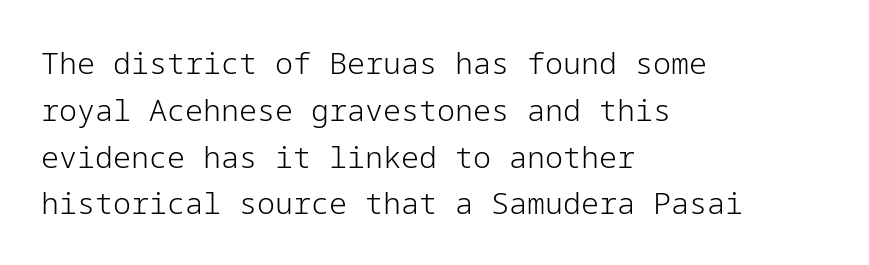
The image shows 30 px light sans-serif type, upright; set left-aligned, normal line spacing (1.56x), normal letter spacing, not underlined; low stroke contrast and a medium x-height.
